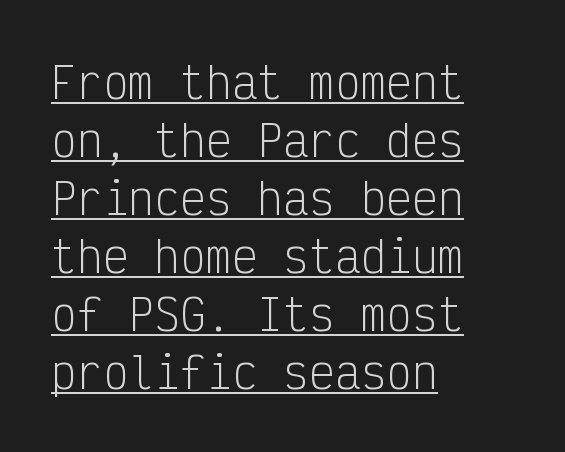
{"serif": "no", "italic": "no", "bold": "no", "weight": "light", "width": "condensed", "stroke_contrast": "low", "x_height": "medium", "monospaced": "yes", "underline": "yes", "align": "left", "line_spacing": "normal", "line_spacing_ratio": 1.35, "letter_spacing": "normal", "letter_spacing_em": 0.0, "glyph_px": 43}
